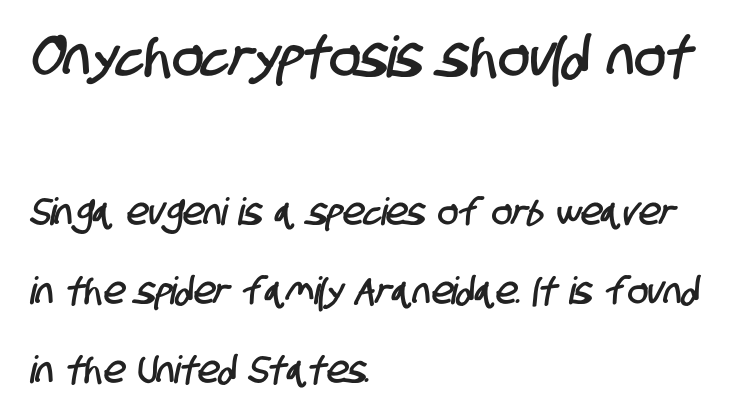
{"serif": "no", "width": "condensed", "stroke_contrast": "low", "x_height": "large", "monospaced": "no", "underline": "no", "align": "left", "line_spacing": "loose", "line_spacing_ratio": 2.08, "letter_spacing": "normal", "letter_spacing_em": 0.0, "larger_block": "first", "size_ratio": 1.5, "glyph_px": 57}
